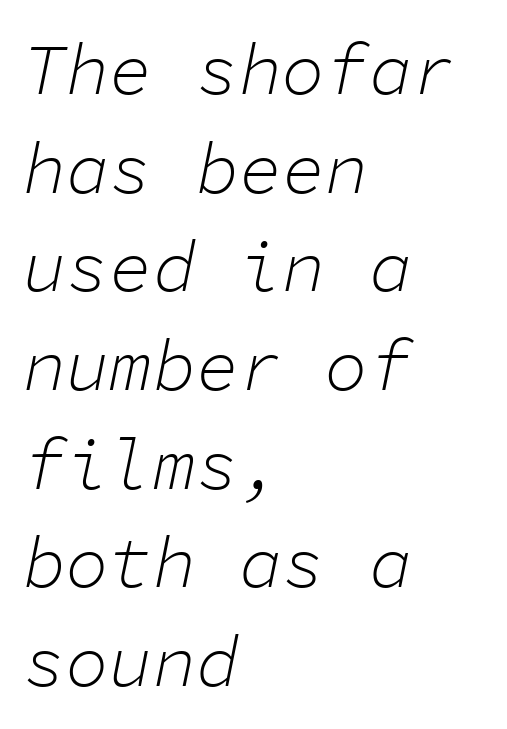
The passage shown stacks its lines at a standard gap. In terms of letterspacing, this is plain default setting. A classic flush-left, rag-right setting is used for this passage. Decoration check: the copy has no underline. Each letter, wide or thin by design, is forced into the same width here. The strokes are not fattened; the text isn't bold.
